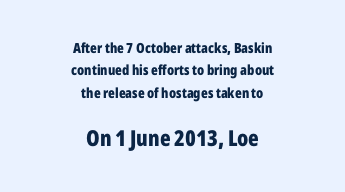
The image shows 22 px bold type, upright; set centered, normal line spacing (1.59x), normal letter spacing, not underlined; the second (bottom) block is 1.57x larger.
